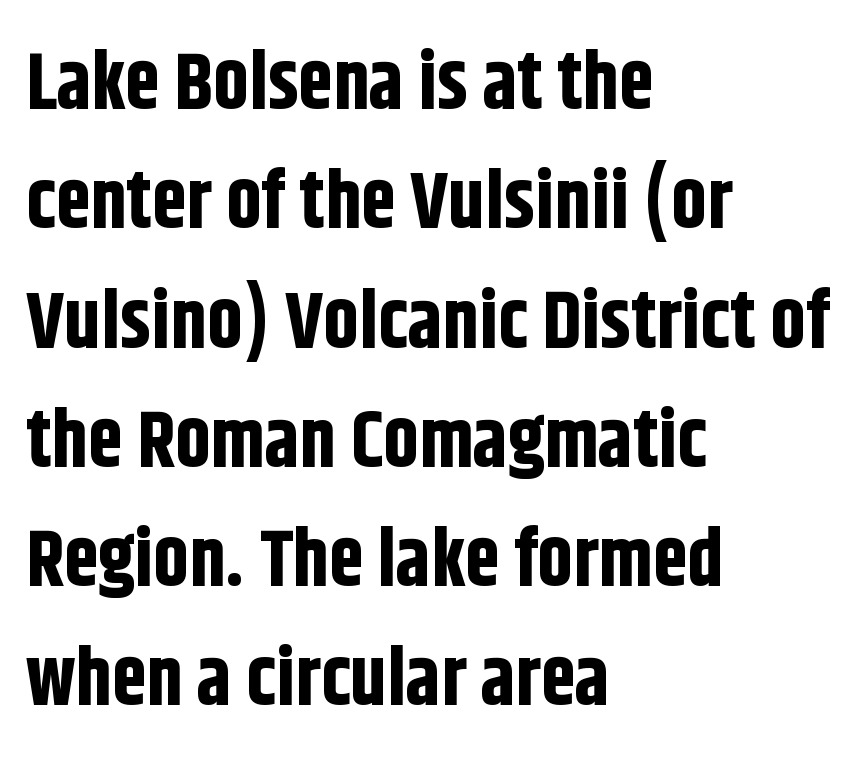
Q: Is the text bold? A: Yes.
Q: Is the text italic (slanted)? A: No, it is upright.
Q: Is the typeface a serif or a sans-serif typeface? A: Sans-serif.
Q: Is the text underlined? A: No.
Q: How is the paragraph aligned? A: Left-aligned.
Q: Is the spacing between letters normal or unusually wide? A: Normal.
Q: Is the spacing between lines tight, normal or loose? A: Normal.
Q: Width (condensed, normal, or wide)? A: Condensed.
Q: Stroke contrast? A: Low.
Q: x-height? A: Large.
Q: Monospaced? A: No.
